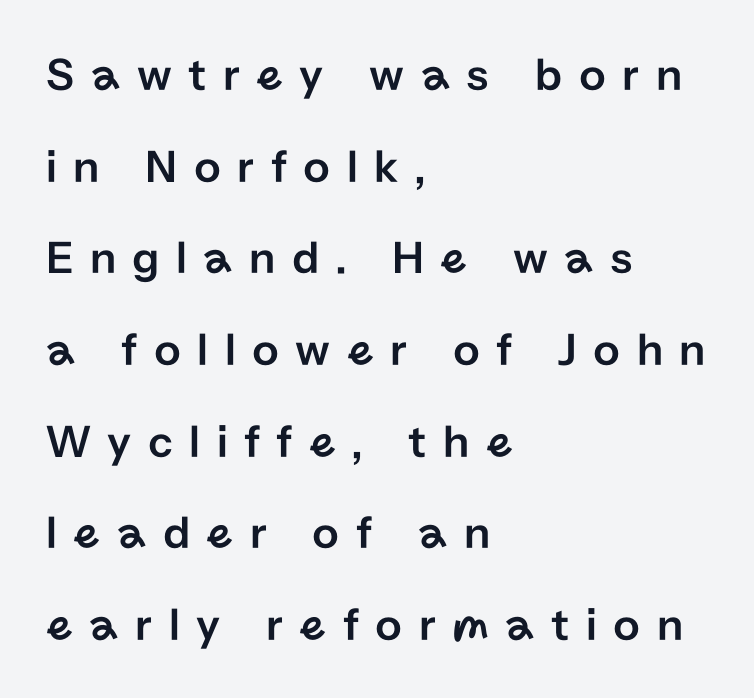
The lettering stays uniformly vertical, giving the passage a roman look. Serifs: no, the terminals of the letterforms are clean. Short note: letters widely spaced. Is there much room between lines? Yes — plenty of vertical air separates them. Think of a printed novel: that variable character pitch is what you see here.
